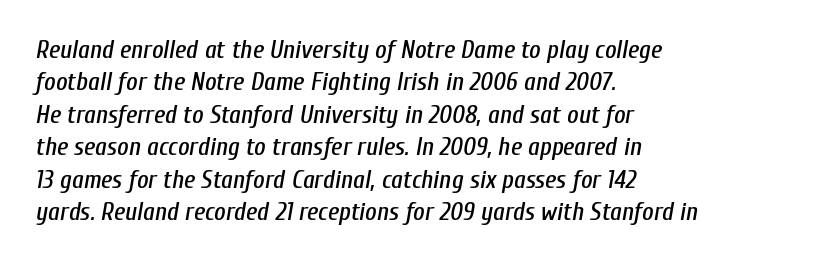
Q: Is the text italic (slanted)? A: Yes, it leans right by about 10 degrees.
Q: Is the text underlined? A: No.
Q: How is the paragraph aligned? A: Left-aligned.
Q: Is the spacing between letters normal or unusually wide? A: Normal.
Q: Is the spacing between lines tight, normal or loose? A: Normal.
